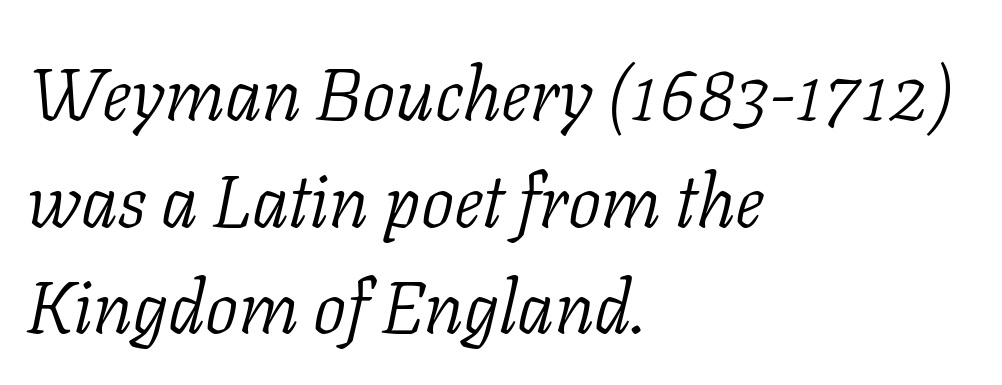
Q: Is the text bold? A: No.
Q: Is the text italic (slanted)? A: Yes, it leans right by about 11 degrees.
Q: Is the typeface a serif or a sans-serif typeface? A: Serif.
Q: Is the text underlined? A: No.
Q: How is the paragraph aligned? A: Left-aligned.
Q: Is the spacing between letters normal or unusually wide? A: Normal.
Q: Is the spacing between lines tight, normal or loose? A: Normal.
Q: Width (condensed, normal, or wide)? A: Normal.
Q: Stroke contrast? A: Low.
Q: x-height? A: Medium.
Q: Monospaced? A: No.
